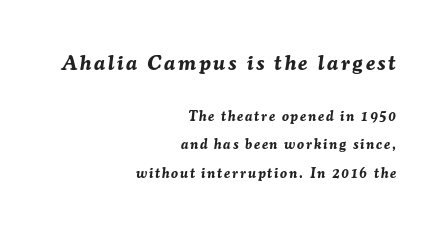
No word sits above an underline. The space between consecutive lines is lavish. The typesetter chose a ragged-left arrangement here. Each glyph is drawn with heavy, bold strokes. Note: larger setting up top, smaller setting below.
